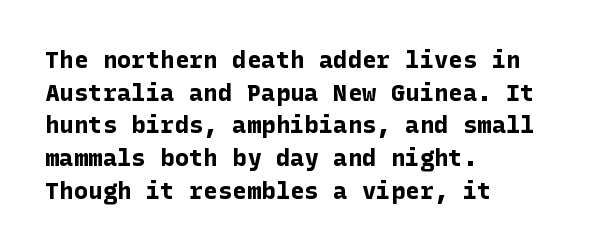
The rendering uses a moderate line-height, typical for paragraphs. The typography opts for an upright posture over an oblique one. Each word holds together tightly as a unit, with standard inter-letter gaps. Left-aligned paragraph, ragged on the right. The sample has been set heavy, in full bold. The string is rendered with underlining switched off.
